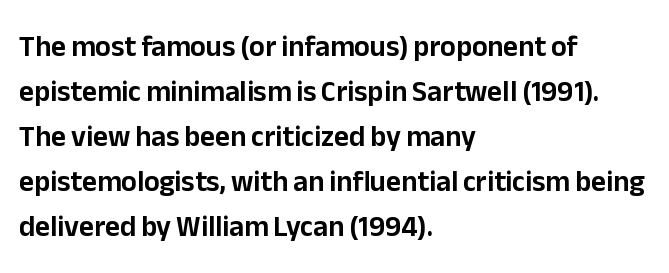
Each word holds together tightly as a unit, with standard inter-letter gaps. Compared with a centered layout, this one pins lines to the left instead. Does the leading feel generous? No, just average. The face used here is proportionally spaced, like ordinary book or web type.
